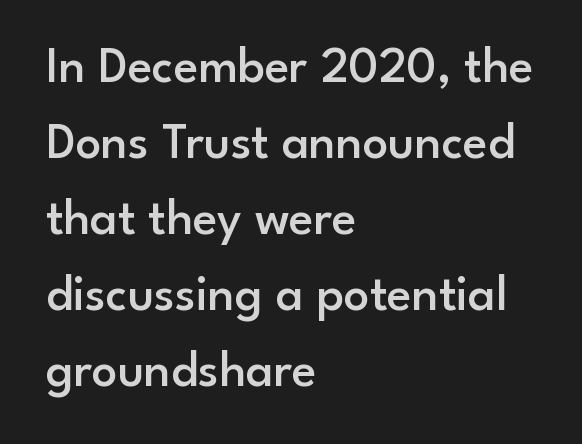
The image shows 51 px semibold sans-serif type, upright; set left-aligned, normal line spacing (1.49x), normal letter spacing, not underlined; low stroke contrast and a small x-height.
